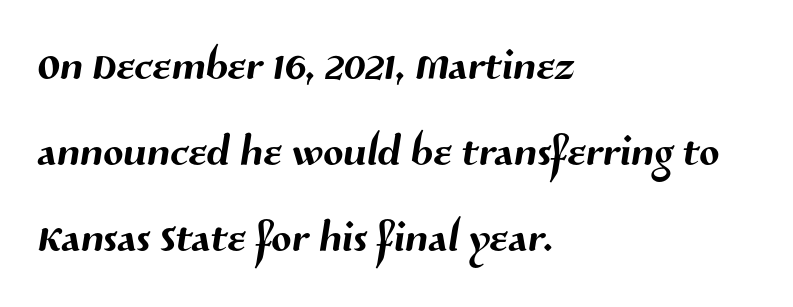
The image shows 59 px sans-serif type; set left-aligned, normal line spacing (1.46x), normal letter spacing, not underlined; medium stroke contrast and a medium x-height.
